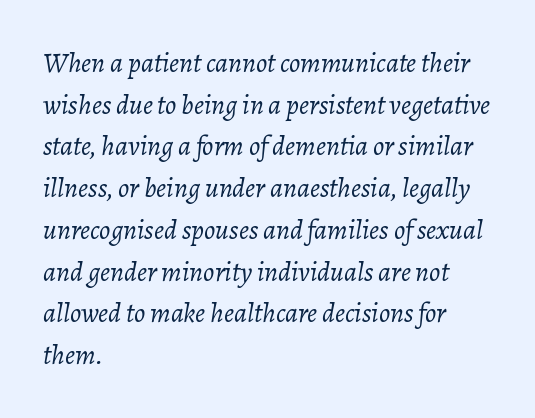
The passage shown is typed in a proportional face where columns would drift. This sample keeps an unexceptional amount of space between lines. Horizontal alignment here is leftward, the default for most running prose. The passage shown leans; its letterforms are oblique.
